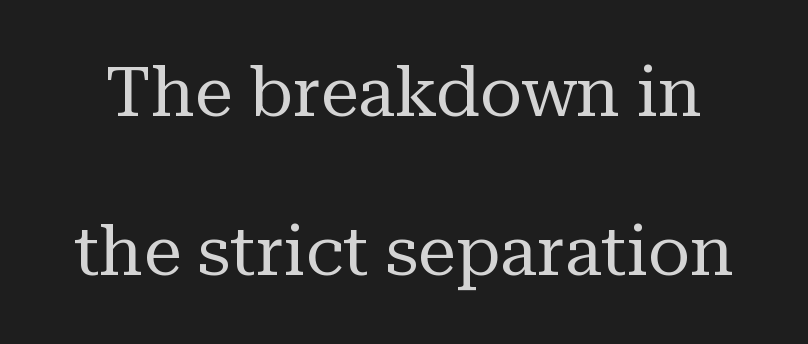
The image shows 69 px regular-weight serif type, upright; set loose line spacing (2.3x), normal letter spacing, not underlined; medium stroke contrast and a medium x-height.
